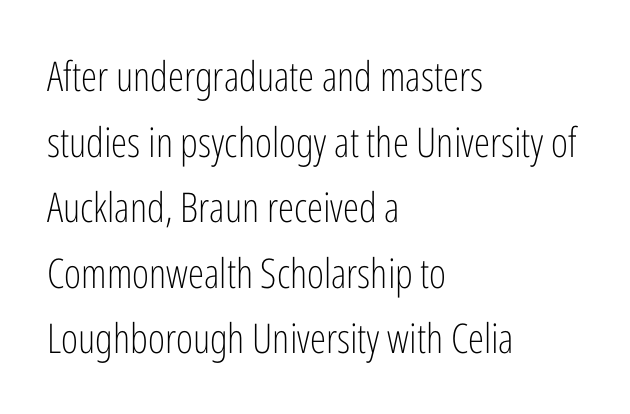
{"serif": "no", "italic": "no", "bold": "no", "weight": "light", "width": "condensed", "stroke_contrast": "low", "x_height": "medium", "monospaced": "no", "underline": "no", "align": "left", "line_spacing": "normal", "line_spacing_ratio": 1.6, "letter_spacing": "normal", "letter_spacing_em": 0.0, "glyph_px": 41}
